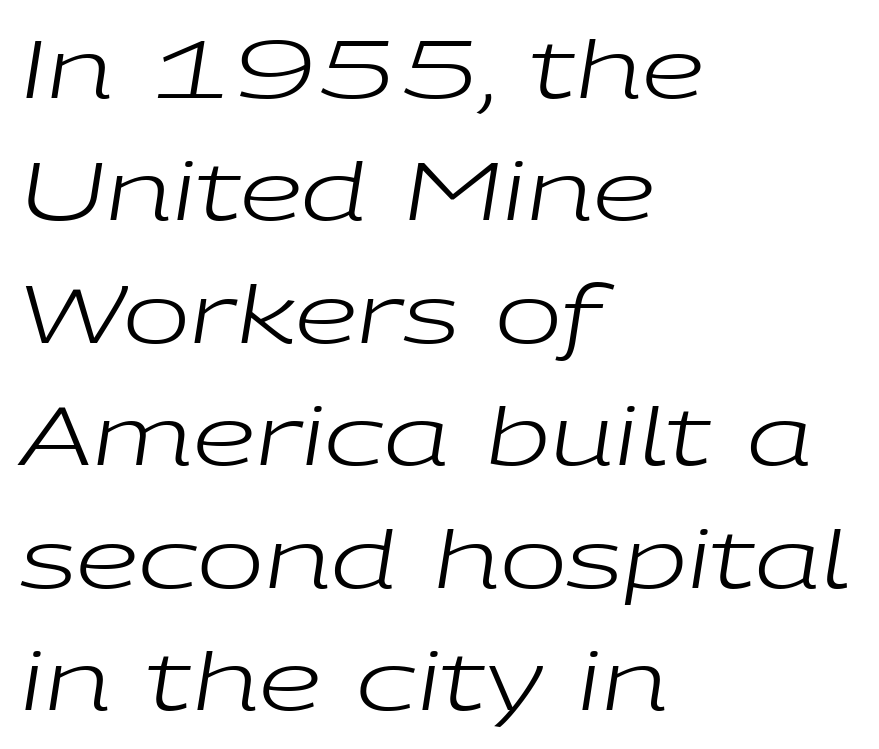
Q: Is the text bold? A: No.
Q: Is the text italic (slanted)? A: Yes, it leans right by about 9 degrees.
Q: Is the text underlined? A: No.
Q: How is the paragraph aligned? A: Left-aligned.
Q: Is the spacing between letters normal or unusually wide? A: Normal.
Q: Is the spacing between lines tight, normal or loose? A: Normal.
Q: Width (condensed, normal, or wide)? A: Wide.
Q: Stroke contrast? A: Low.
Q: x-height? A: Medium.
Q: Monospaced? A: No.
